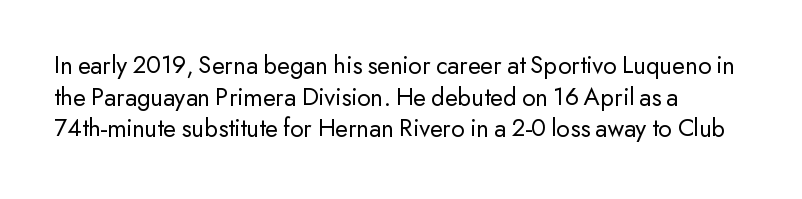
Nope, not italic — everything's standing straight. The font is comparable to plain body text, perhaps lighter. Inter-character spacing is left at the font's built-in metrics. The zone under the glyphs is completely vacant. These lines are set flush left with a ragged right edge.
